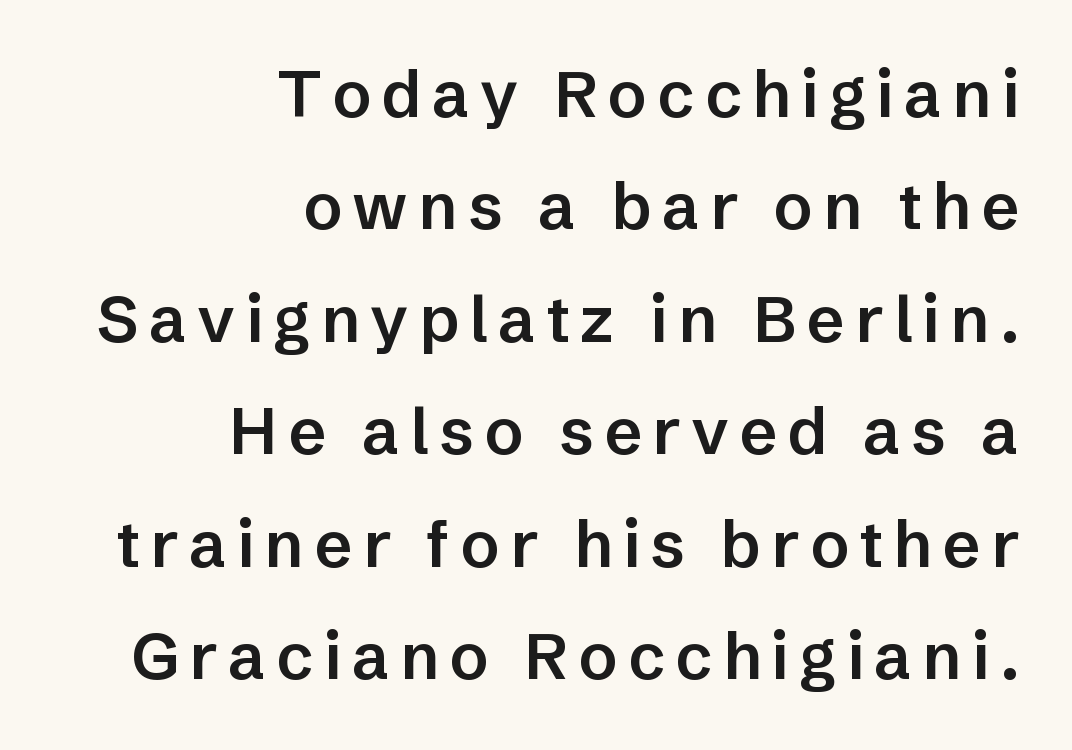
Q: Is the text bold? A: Semi-bold.
Q: Is the text italic (slanted)? A: No, it is upright.
Q: Is the typeface a serif or a sans-serif typeface? A: Sans-serif.
Q: Is the text underlined? A: No.
Q: How is the paragraph aligned? A: Right-aligned.
Q: Width (condensed, normal, or wide)? A: Normal.
Q: Stroke contrast? A: Low.
Q: x-height? A: Medium.
Q: Monospaced? A: No.
